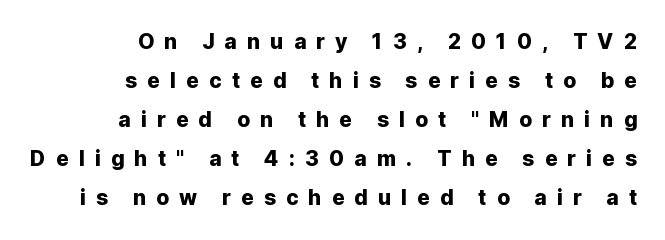
{"italic": "no", "underline": "no", "align": "right", "line_spacing_ratio": 1.86, "letter_spacing": "wide", "letter_spacing_em": 0.48, "glyph_px": 21}
